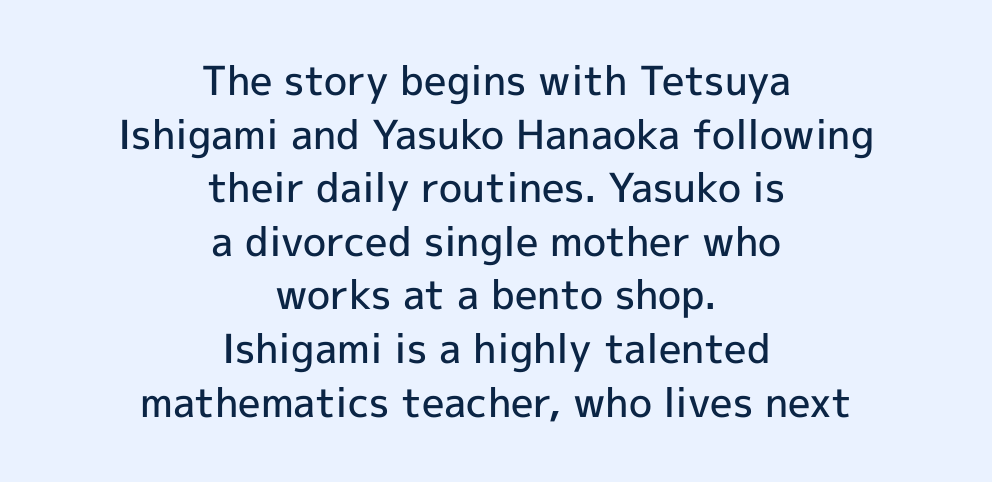
The image shows 40 px semibold sans-serif type, upright; set centered, normal line spacing (1.34x), normal letter spacing, not underlined; a medium x-height.
